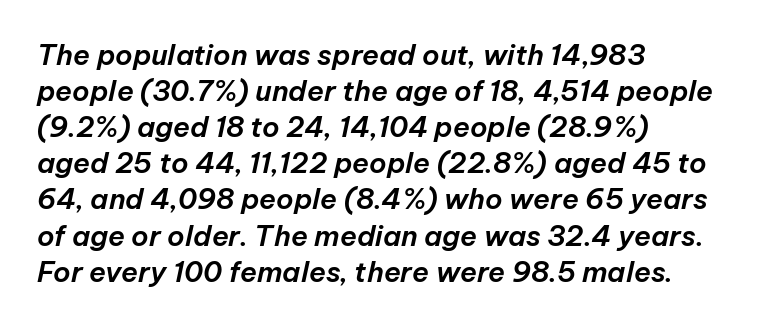
The image shows 28 px text type, italic (leaning right); set left-aligned, normal line spacing (1.29x), normal letter spacing, not underlined; low stroke contrast and a medium x-height.
